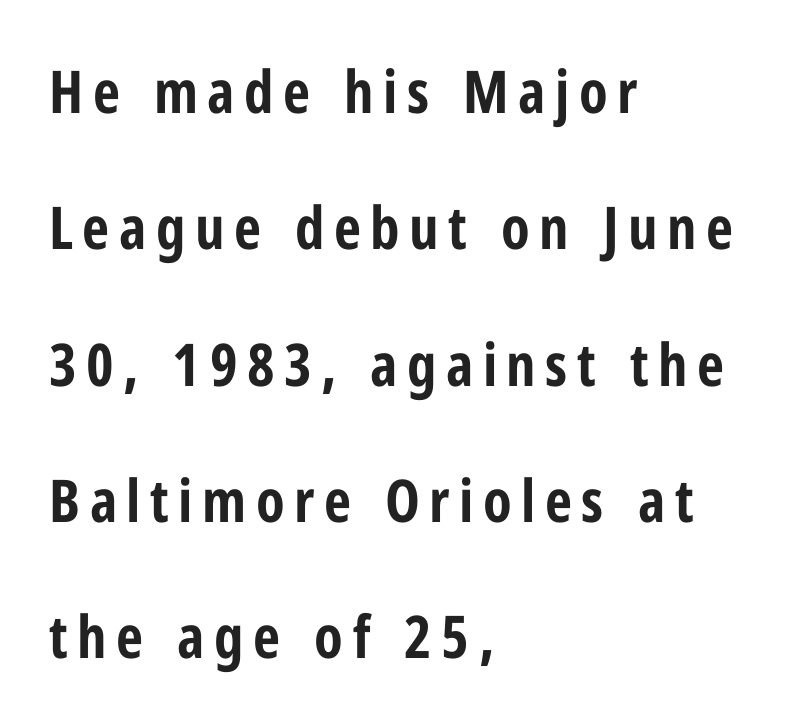
Q: Is the text bold? A: Yes.
Q: Is the text italic (slanted)? A: No, it is upright.
Q: Is the typeface a serif or a sans-serif typeface? A: Sans-serif.
Q: Is the text underlined? A: No.
Q: How is the paragraph aligned? A: Left-aligned.
Q: Is the spacing between lines tight, normal or loose? A: Loose.
Q: Width (condensed, normal, or wide)? A: Condensed.
Q: Stroke contrast? A: Low.
Q: x-height? A: Medium.
Q: Monospaced? A: No.
